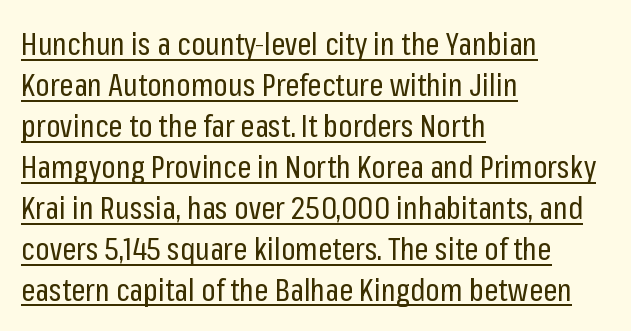
{"serif": "no", "italic": "no", "bold": "no", "weight": "regular", "width": "condensed", "stroke_contrast": "low", "x_height": "medium", "monospaced": "no", "underline": "yes", "align": "left", "line_spacing": "normal", "line_spacing_ratio": 1.32, "letter_spacing": "normal", "letter_spacing_em": 0.0, "glyph_px": 31}
